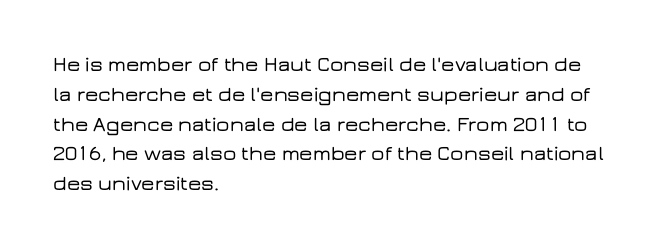
{"italic": "no", "underline": "no", "align": "left", "line_spacing": "normal", "line_spacing_ratio": 1.42, "letter_spacing": "normal", "letter_spacing_em": 0.0, "glyph_px": 21}
